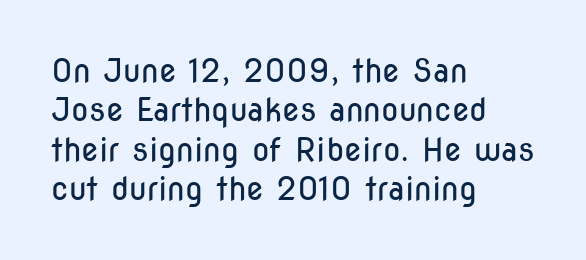
The image shows 32 px regular-weight, condensed sans-serif type, upright; set left-aligned, line spacing 1.23x, normal letter spacing, not underlined; low stroke contrast and a medium x-height.
